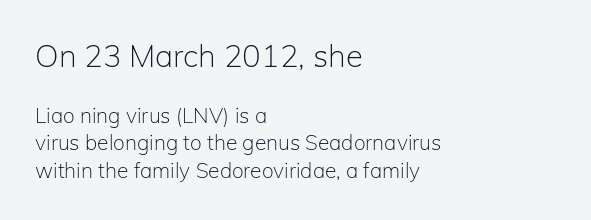
The image shows 31 px light sans-serif type, upright; set left-aligned, normal line spacing (1.32x), normal letter spacing, not underlined; the first (top) block is 1.48x larger; low stroke contrast and a medium x-height.
